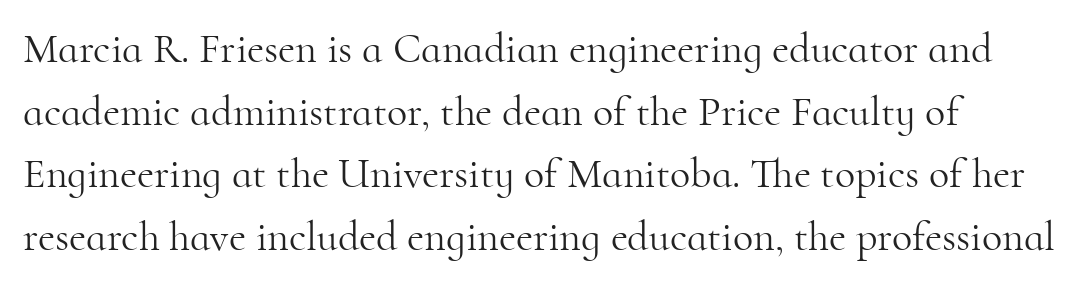
Q: Is the text bold? A: No.
Q: Is the text italic (slanted)? A: No, it is upright.
Q: Is the typeface a serif or a sans-serif typeface? A: Serif.
Q: Is the text underlined? A: No.
Q: Is the spacing between letters normal or unusually wide? A: Normal.
Q: Is the spacing between lines tight, normal or loose? A: Normal.
Q: Width (condensed, normal, or wide)? A: Normal.
Q: Stroke contrast? A: High.
Q: x-height? A: Small.
Q: Monospaced? A: No.
